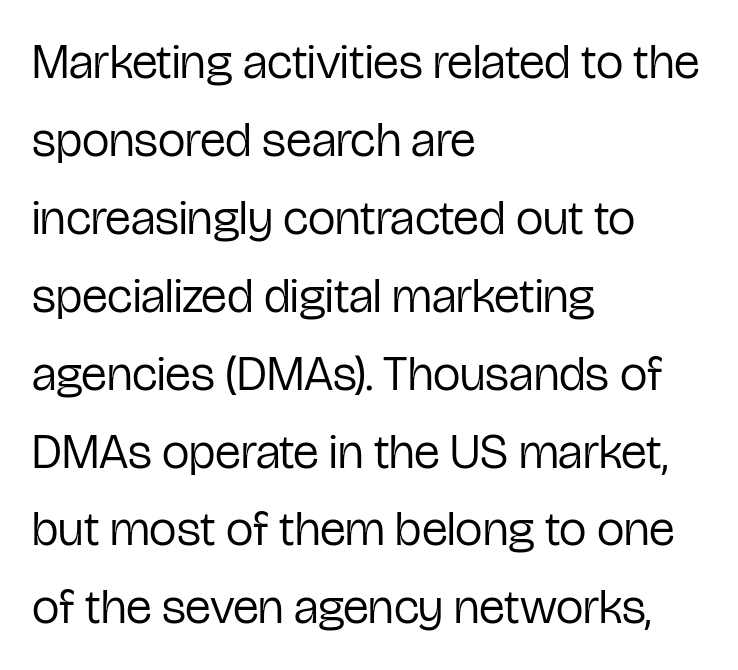
The image shows 49 px regular-weight, condensed sans-serif type, upright; set left-aligned, normal line spacing (1.59x), normal letter spacing, not underlined; low stroke contrast and a medium x-height.
